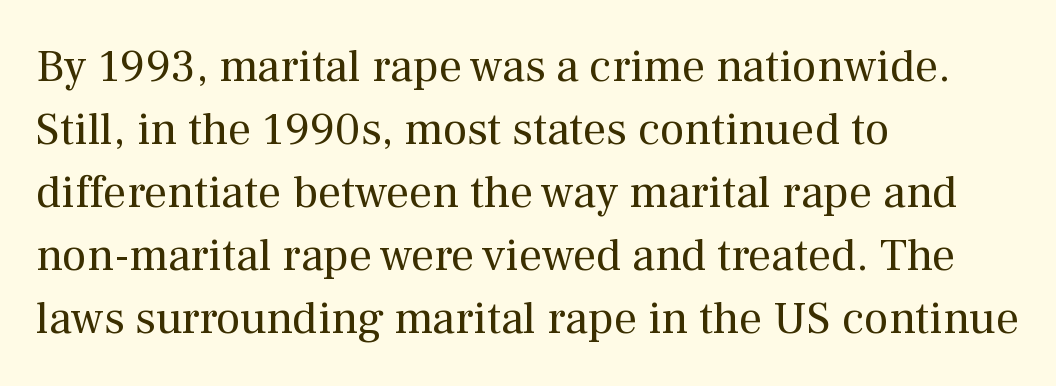
The image shows 46 px regular-weight serif type, upright; set left-aligned, normal line spacing (1.37x), normal letter spacing, not underlined; medium stroke contrast and a medium x-height.
